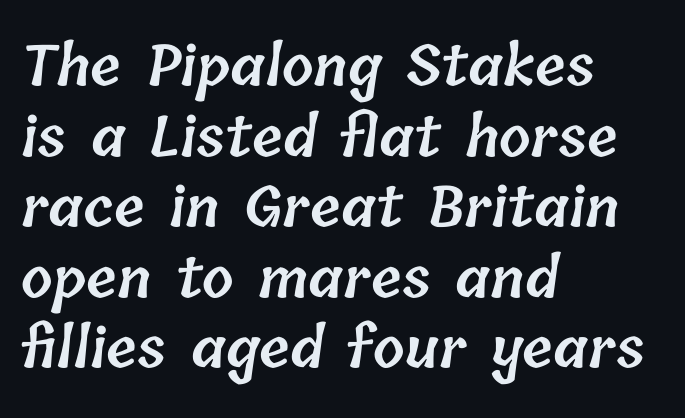
The passage shown is not underscored anywhere. This sample uses plain, unmodified letter spacing. Left-aligned paragraph, ragged on the right. Summary of weight: moderately heavy, a semibold. This block has exactly the height ordinary leading produces. Is this a fixed-width face? No — the glyphs have proportional, varying widths.
